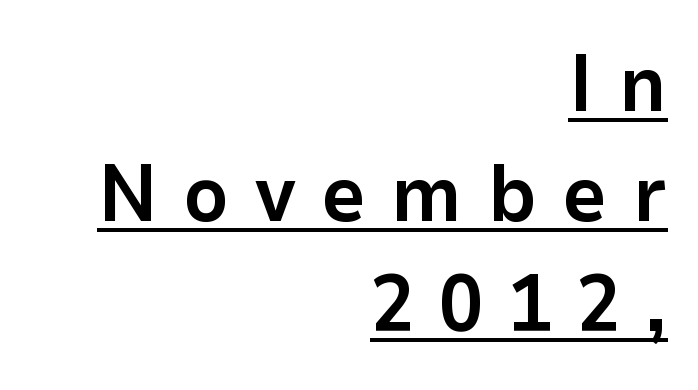
{"serif": "no", "italic": "no", "bold": "yes", "weight": "bold", "width": "normal", "stroke_contrast": "low", "x_height": "medium", "monospaced": "no", "underline": "yes", "align": "right", "line_spacing": "normal", "line_spacing_ratio": 1.39, "letter_spacing": "wide", "letter_spacing_em": 0.32, "glyph_px": 79}
